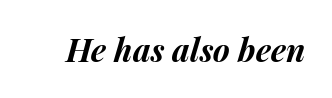
{"italic": "yes", "lean": "right", "slant_degrees": 15, "bold": "yes", "weight": "bold", "width": "normal", "stroke_contrast": "medium", "x_height": "medium", "monospaced": "no", "underline": "no", "letter_spacing": "normal", "letter_spacing_em": 0.0, "glyph_px": 32}
